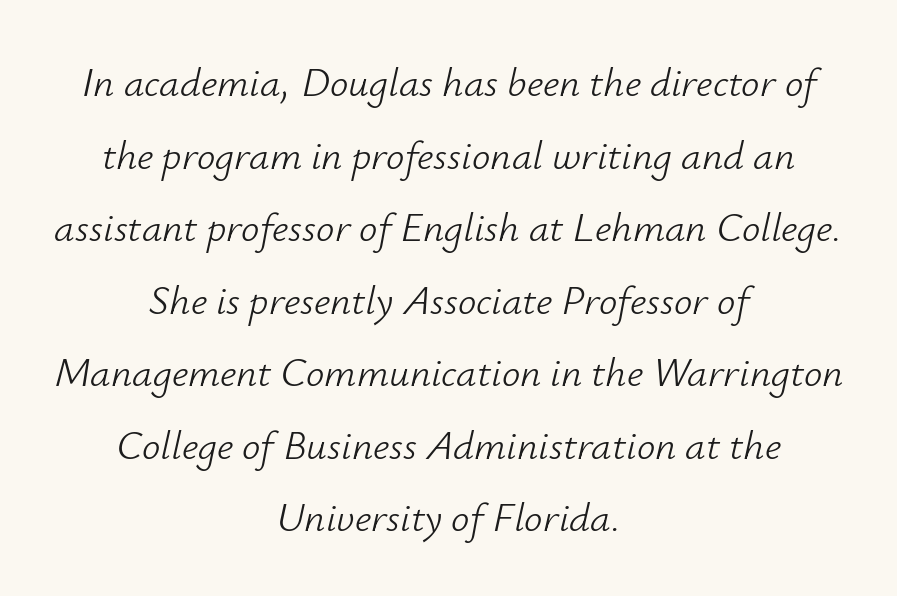
There is no visible air inserted between adjacent glyphs. Here the designer chose a conventional face with non-uniform glyph widths. A clean baseline with only descenders dipping below it. The whole block is typeset with a tilt. No heavy texture on the line: the type isn't bold.
